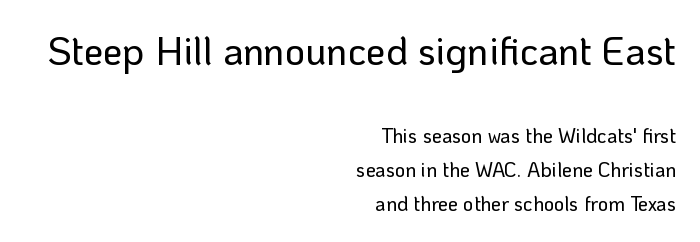
The image shows 39 px sans-serif type, upright; set right-aligned, line spacing 1.71x, normal letter spacing, not underlined; the first (top) block is 1.95x larger; low stroke contrast and a medium x-height.
